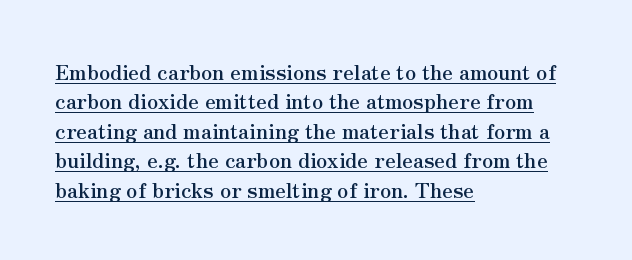
{"italic": "no", "underline": "yes", "align": "left", "line_spacing": "normal", "line_spacing_ratio": 1.4, "letter_spacing": "normal", "letter_spacing_em": 0.0, "glyph_px": 21}
